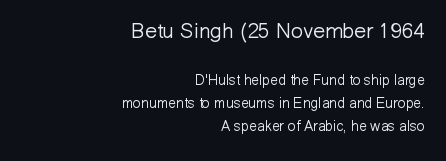
Q: Is the text bold? A: No.
Q: Is the text italic (slanted)? A: No, it is upright.
Q: Is the text underlined? A: No.
Q: How is the paragraph aligned? A: Right-aligned.
Q: Is the spacing between letters normal or unusually wide? A: Normal.
Q: Is the spacing between lines tight, normal or loose? A: Normal.
Q: Which block of text is set in a larger size, the first (top) or the second (bottom)? A: The first (top) one.
